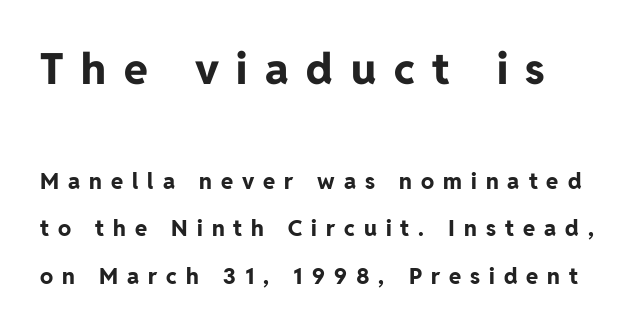
The image shows 43 px bold sans-serif type, upright; set loose line spacing (2.14x), unusually wide letter spacing (+0.41 em), not underlined; the first (top) block is 1.95x larger; low stroke contrast and a medium x-height.
